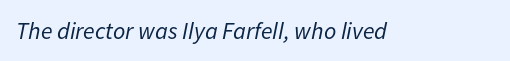
Q: Is the text bold? A: No.
Q: Is the text italic (slanted)? A: Yes, it leans right by about 11 degrees.
Q: Is the text underlined? A: No.
Q: Is the spacing between letters normal or unusually wide? A: Normal.
